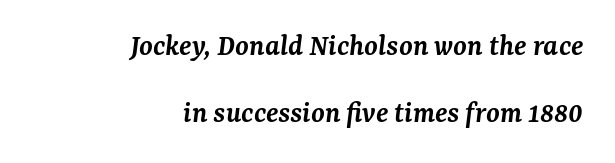
Only glyphs here, with clear space below each row. Italic: yes, the glyphs are oblique. Reading down the block, your eye finds every line finishing at a fixed right position. Regarding serifs, this sample has them.
